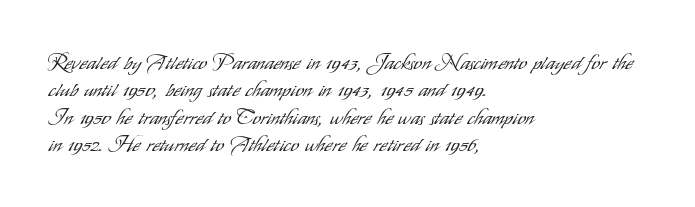
Q: Is the text bold? A: No.
Q: Is the text italic (slanted)? A: Yes.
Q: Is the text underlined? A: No.
Q: How is the paragraph aligned? A: Left-aligned.
Q: Is the spacing between letters normal or unusually wide? A: Normal.
Q: Is the spacing between lines tight, normal or loose? A: Normal.
